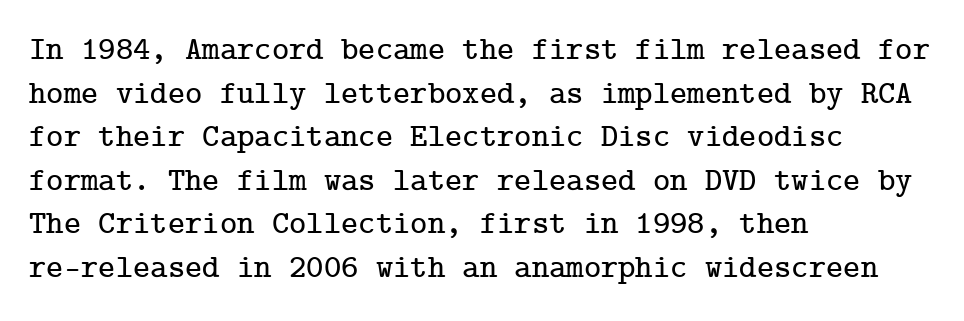
The image shows 33 px serif type, upright; set left-aligned, normal line spacing (1.32x), normal letter spacing, not underlined; low stroke contrast and a medium x-height.
